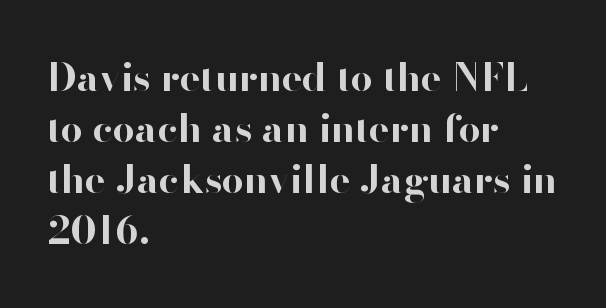
{"serif": "no", "italic": "no", "bold": "yes", "weight": "bold", "width": "normal", "stroke_contrast": "high", "x_height": "small", "monospaced": "no", "underline": "no", "align": "left", "line_spacing": "normal", "line_spacing_ratio": 1.31, "letter_spacing": "normal", "letter_spacing_em": 0.0, "glyph_px": 39}
